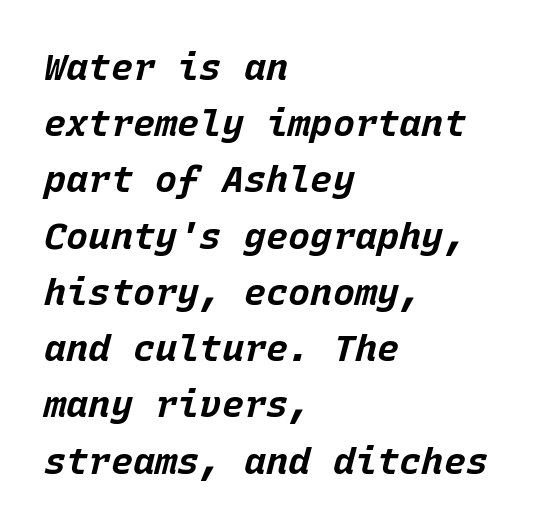
Q: Is the text bold? A: Yes.
Q: Is the text italic (slanted)? A: Yes, it leans right by about 15 degrees.
Q: Is the text underlined? A: No.
Q: How is the paragraph aligned? A: Left-aligned.
Q: Is the spacing between letters normal or unusually wide? A: Normal.
Q: Is the spacing between lines tight, normal or loose? A: Normal.
Q: Width (condensed, normal, or wide)? A: Normal.
Q: Stroke contrast? A: Low.
Q: x-height? A: Large.
Q: Monospaced? A: Yes.
